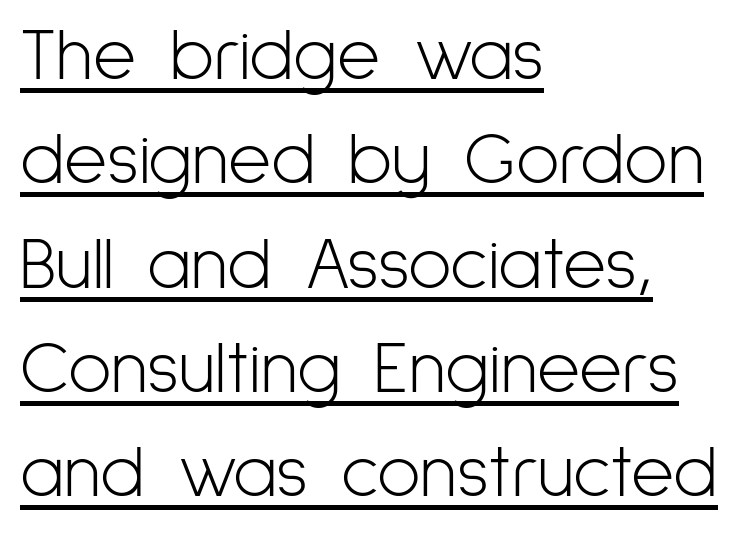
The passage shown has conventional tracking throughout. The specimen includes a rule beneath the text block's lines. Looks like regular typesetting: each glyph gets only the width it needs. On a weight scale, this lands at 450 or below.
